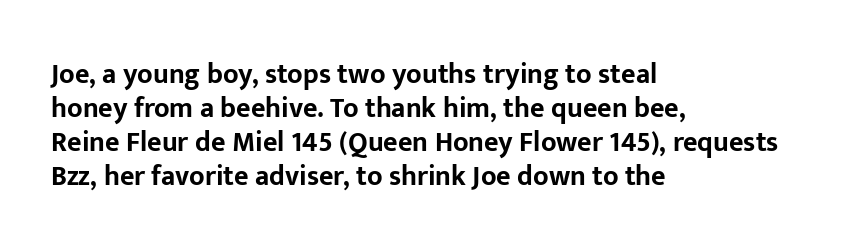
Q: Is the text bold? A: Yes.
Q: Is the text italic (slanted)? A: No, it is upright.
Q: Is the typeface a serif or a sans-serif typeface? A: Sans-serif.
Q: Is the text underlined? A: No.
Q: How is the paragraph aligned? A: Left-aligned.
Q: Is the spacing between letters normal or unusually wide? A: Normal.
Q: Width (condensed, normal, or wide)? A: Normal.
Q: Stroke contrast? A: Low.
Q: x-height? A: Medium.
Q: Monospaced? A: No.
